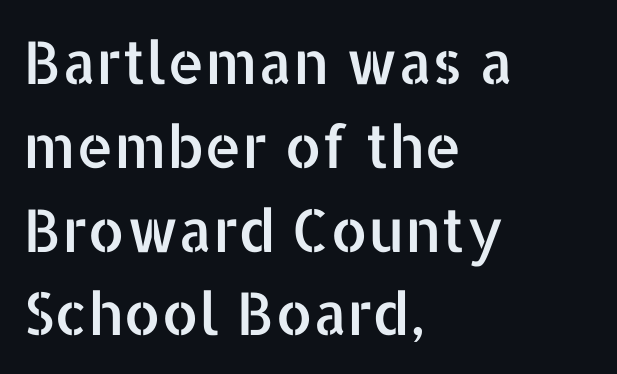
{"serif": "no", "italic": "no", "width": "normal", "stroke_contrast": "low", "x_height": "medium", "monospaced": "no", "underline": "no", "align": "left", "line_spacing": "normal", "line_spacing_ratio": 1.42, "letter_spacing": "normal", "letter_spacing_em": 0.0, "glyph_px": 59}
